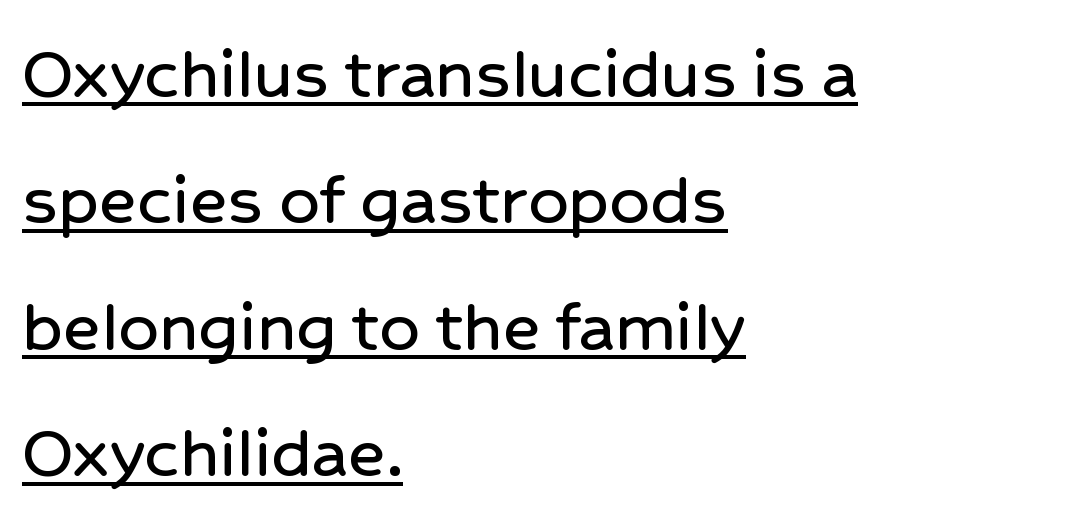
The image shows 79 px sans-serif type, upright; set left-aligned, normal line spacing (1.6x), normal letter spacing, underlined; low stroke contrast and a medium x-height.
